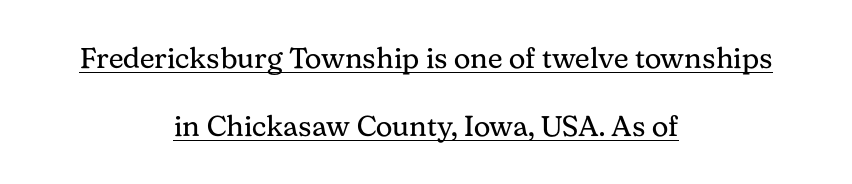
{"serif": "yes", "italic": "no", "bold": "no", "weight": "regular", "width": "normal", "stroke_contrast": "medium", "x_height": "medium", "monospaced": "no", "underline": "yes", "align": "center", "line_spacing": "loose", "line_spacing_ratio": 2.36, "letter_spacing": "normal", "letter_spacing_em": 0.0, "glyph_px": 29}
